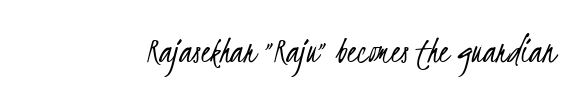
Q: Is the text bold? A: No.
Q: Is the typeface a serif or a sans-serif typeface? A: Sans-serif.
Q: Is the text underlined? A: No.
Q: Is the spacing between letters normal or unusually wide? A: Normal.
Q: Width (condensed, normal, or wide)? A: Condensed.
Q: Stroke contrast? A: Low.
Q: x-height? A: Small.
Q: Monospaced? A: No.
